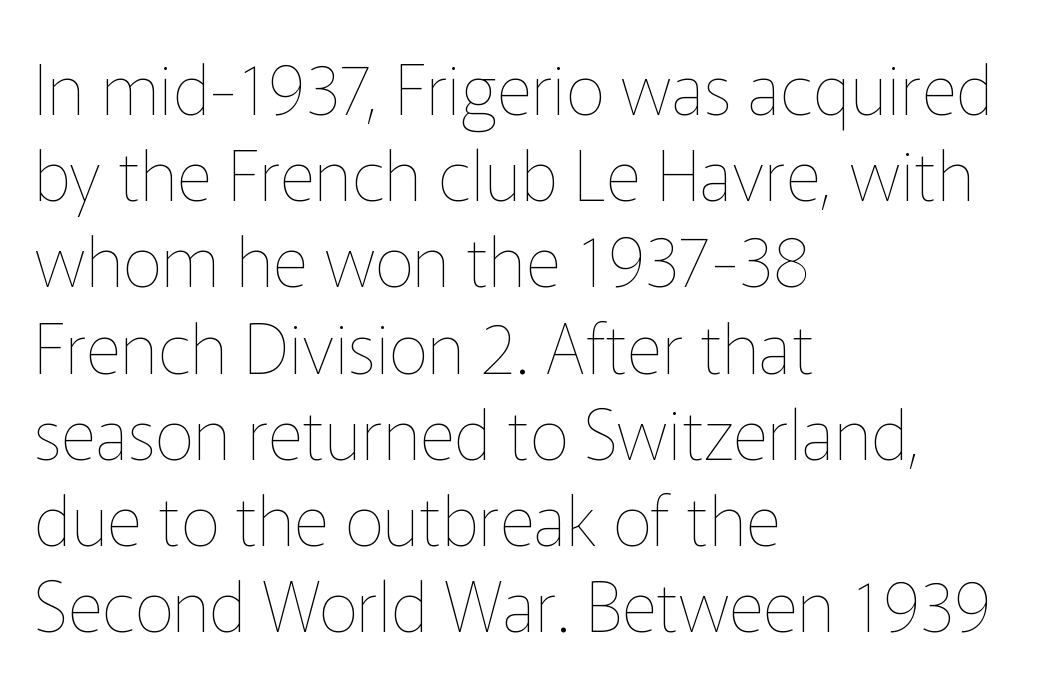
Every row of glyphs begins at an identical x-position on the left. The rendering uses natural spacing where letterforms have individual widths. The face looks like a standard text weight, possibly lighter. Successive baselines arrive at the customary interval. Unlike italic type, these characters show no tilt at all. Each row of text sits above clean, open space.
